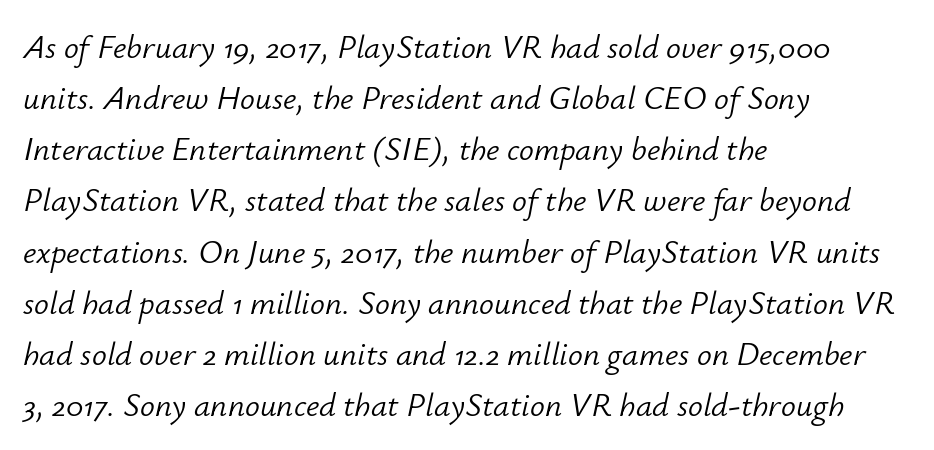
{"italic": "yes", "lean": "right", "slant_degrees": 12, "bold": "no", "weight": "light", "width": "normal", "stroke_contrast": "low", "x_height": "small", "monospaced": "no", "underline": "no", "align": "left", "line_spacing": "normal", "line_spacing_ratio": 1.55, "letter_spacing": "normal", "letter_spacing_em": 0.0, "glyph_px": 33}
